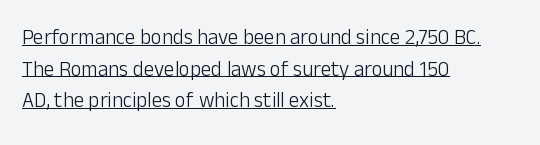
{"italic": "no", "bold": "no", "underline": "yes", "align": "left", "line_spacing": "normal", "line_spacing_ratio": 1.51, "letter_spacing": "normal", "letter_spacing_em": 0.0, "glyph_px": 21}
